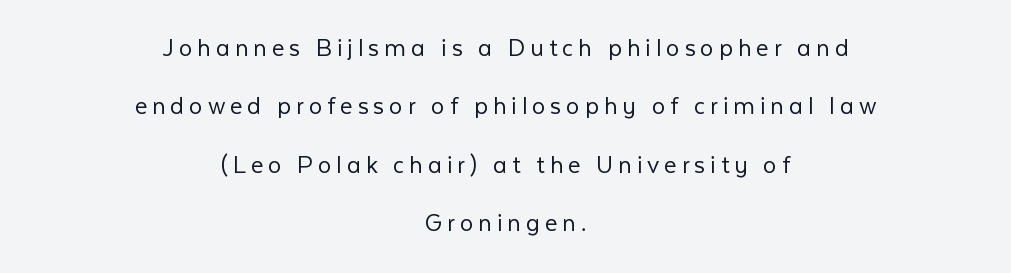
The image shows 27 px text type, upright; set centered, loose line spacing (2.16x), not underlined.
